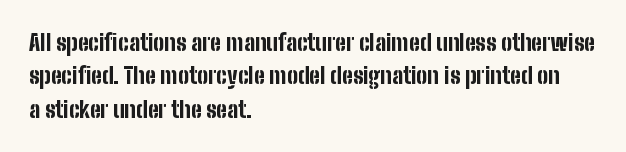
Q: Is the text bold? A: Yes.
Q: Is the text italic (slanted)? A: No, it is upright.
Q: Is the text underlined? A: No.
Q: How is the paragraph aligned? A: Left-aligned.
Q: Is the spacing between letters normal or unusually wide? A: Normal.
Q: Is the spacing between lines tight, normal or loose? A: Normal.
